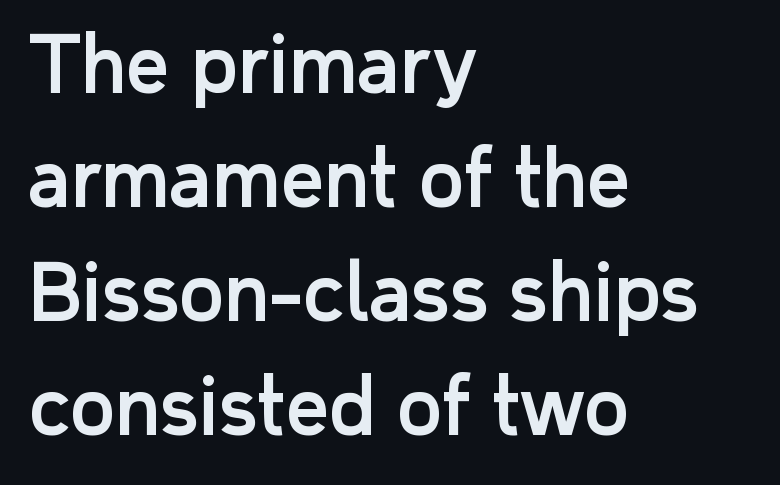
Q: Is the text italic (slanted)? A: No, it is upright.
Q: Is the typeface a serif or a sans-serif typeface? A: Sans-serif.
Q: Is the text underlined? A: No.
Q: How is the paragraph aligned? A: Left-aligned.
Q: Is the spacing between letters normal or unusually wide? A: Normal.
Q: Is the spacing between lines tight, normal or loose? A: Normal.
Q: Width (condensed, normal, or wide)? A: Normal.
Q: Stroke contrast? A: Low.
Q: x-height? A: Medium.
Q: Monospaced? A: No.
